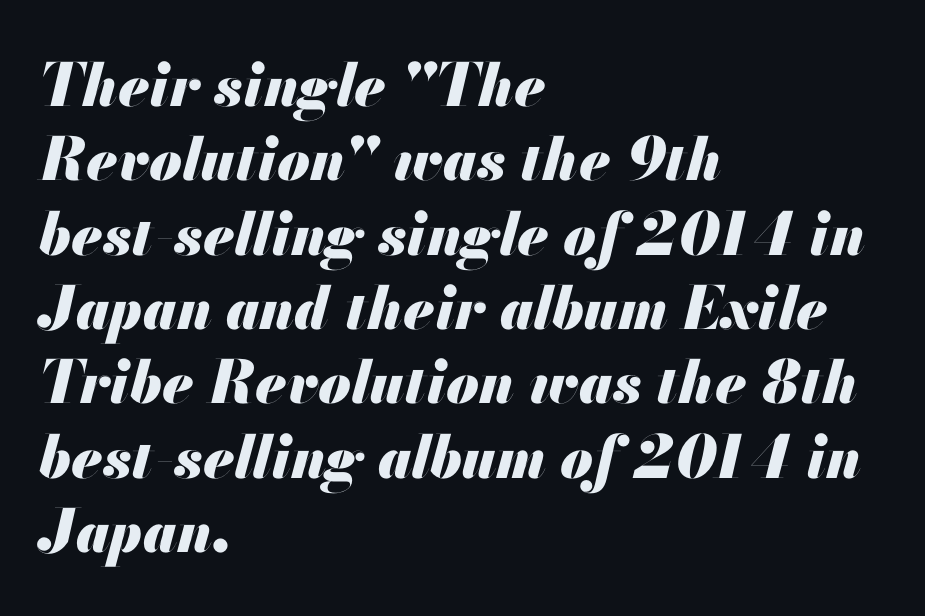
Normally led — the rows are evenly, conventionally spaced. Spacing verdict: proportional, widths tailored to each character. Anything drawn beneath the words? Only blank space. Characters follow at the spacing the type designer built in.
